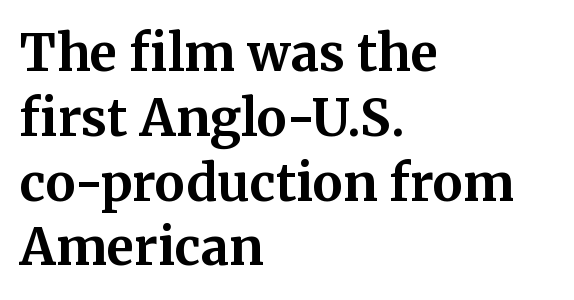
Q: Is the text bold? A: Yes.
Q: Is the text italic (slanted)? A: No, it is upright.
Q: Is the typeface a serif or a sans-serif typeface? A: Serif.
Q: Is the text underlined? A: No.
Q: How is the paragraph aligned? A: Left-aligned.
Q: Is the spacing between letters normal or unusually wide? A: Normal.
Q: Is the spacing between lines tight, normal or loose? A: Normal.
Q: Width (condensed, normal, or wide)? A: Normal.
Q: Stroke contrast? A: Medium.
Q: x-height? A: Medium.
Q: Monospaced? A: No.
